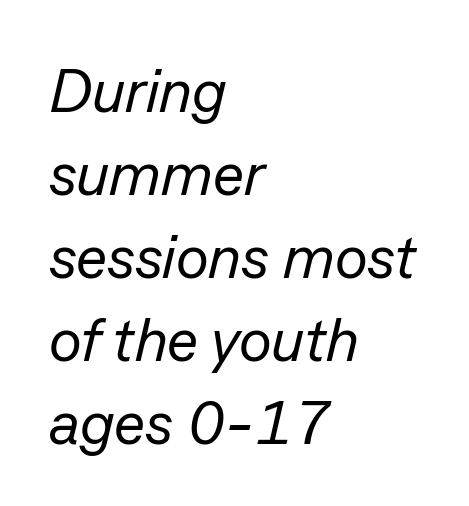
Short note: letters normally spaced. Students, observe: this is what conventionally led text looks like. Decoration check: the copy has no underline. The face used here is proportionally spaced, like ordinary book or web type. Visually the block forms a straight wall on the left and a jagged coastline on the right. Every character sits at an angle, as italics do.
